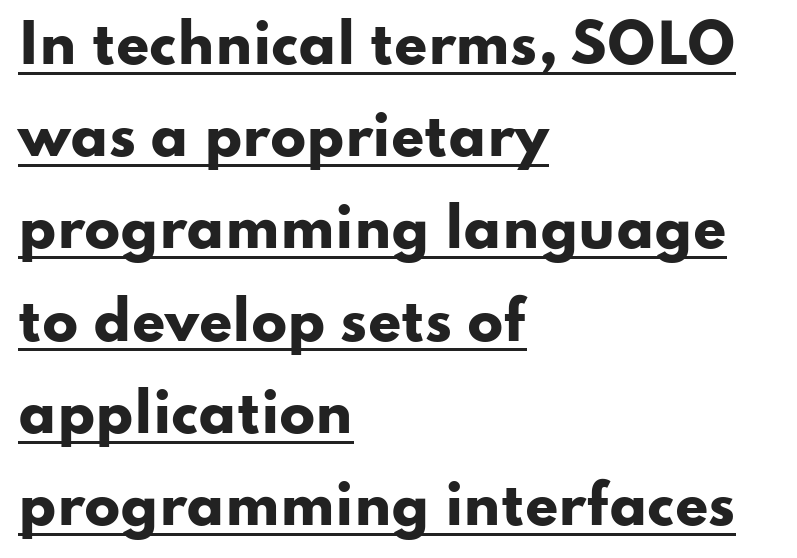
The image shows 53 px heavy, wide sans-serif type, upright; set left-aligned, line spacing 1.74x, normal letter spacing, underlined; low stroke contrast and a small x-height.
